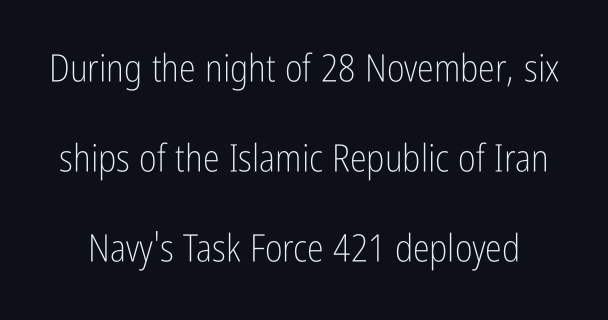
{"serif": "no", "italic": "no", "bold": "no", "weight": "light", "width": "condensed", "stroke_contrast": "low", "x_height": "medium", "monospaced": "no", "underline": "no", "line_spacing": "loose", "line_spacing_ratio": 2.37, "letter_spacing": "normal", "letter_spacing_em": 0.0, "glyph_px": 38}
